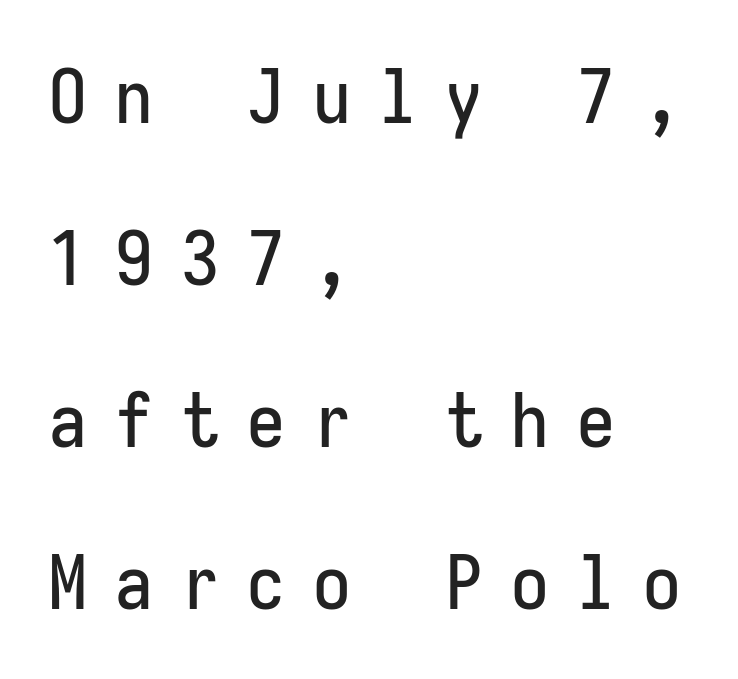
Q: Is the text italic (slanted)? A: No, it is upright.
Q: Is the typeface a serif or a sans-serif typeface? A: Sans-serif.
Q: Is the text underlined? A: No.
Q: How is the paragraph aligned? A: Left-aligned.
Q: Is the spacing between letters normal or unusually wide? A: Unusually wide.
Q: Is the spacing between lines tight, normal or loose? A: Loose.
Q: Width (condensed, normal, or wide)? A: Condensed.
Q: Stroke contrast? A: Low.
Q: x-height? A: Medium.
Q: Monospaced? A: Yes.
